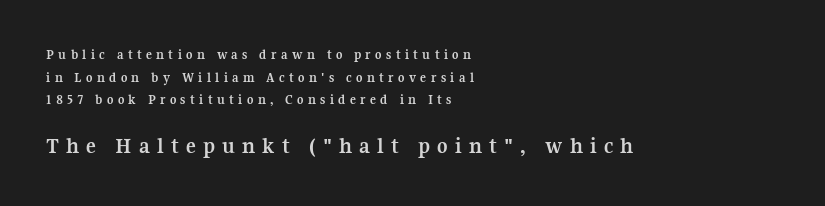
Observe the wide spacing: letters keep a clear distance from each other. Horizontal alignment here is leftward, the default for most running prose. Lines of text with bare space underneath. Strokes here are thick enough to call this a true bold.
